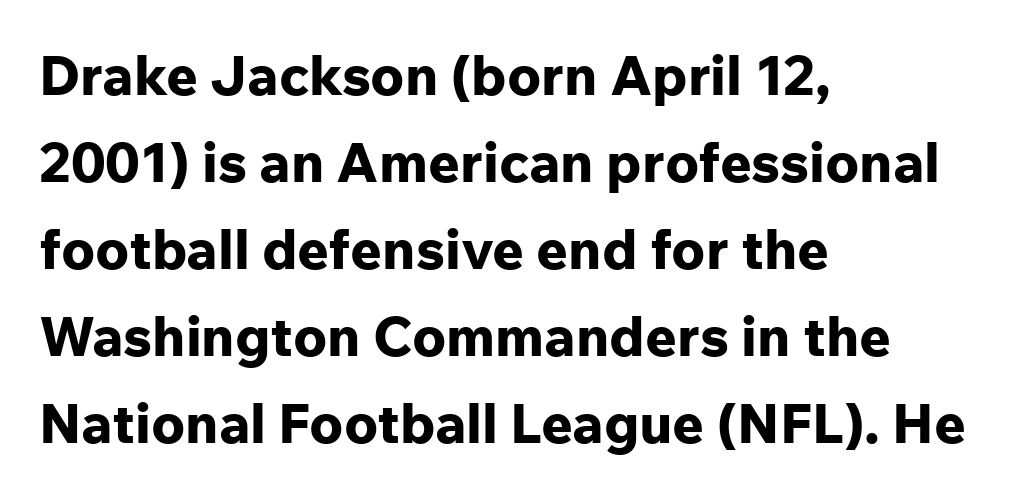
{"serif": "no", "italic": "no", "bold": "yes", "weight": "bold", "width": "normal", "stroke_contrast": "low", "x_height": "medium", "monospaced": "no", "underline": "no", "align": "left", "line_spacing": "normal", "line_spacing_ratio": 1.58, "letter_spacing": "normal", "letter_spacing_em": 0.0, "glyph_px": 55}
